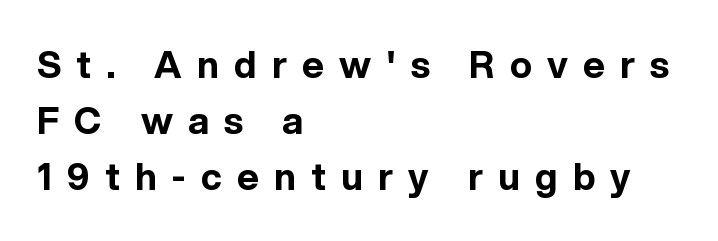
{"serif": "no", "italic": "no", "bold": "yes", "weight": "bold", "width": "normal", "x_height": "medium", "monospaced": "no", "underline": "no", "align": "left", "line_spacing": "normal", "line_spacing_ratio": 1.52, "letter_spacing": "wide", "letter_spacing_em": 0.41, "glyph_px": 37}
